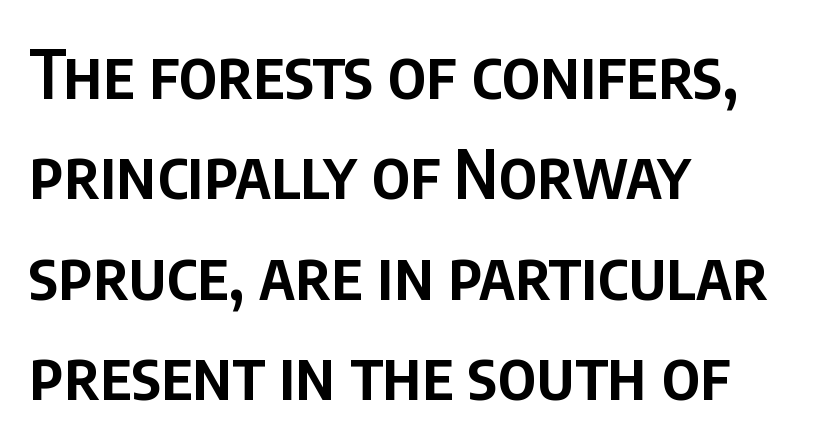
The image shows 67 px semibold, condensed sans-serif type, upright; set left-aligned, normal line spacing (1.5x), normal letter spacing, not underlined; low stroke contrast and a large x-height.
